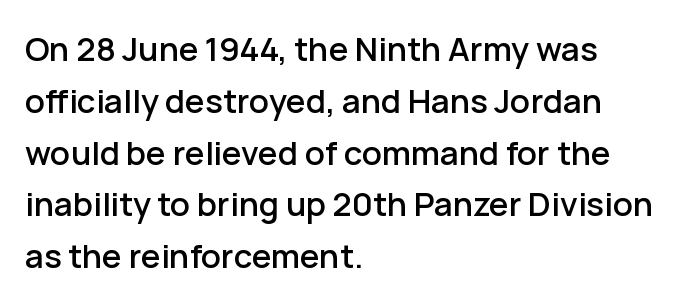
Q: Is the text italic (slanted)? A: No, it is upright.
Q: Is the typeface a serif or a sans-serif typeface? A: Sans-serif.
Q: Is the text underlined? A: No.
Q: How is the paragraph aligned? A: Left-aligned.
Q: Is the spacing between letters normal or unusually wide? A: Normal.
Q: Is the spacing between lines tight, normal or loose? A: Normal.
Q: Width (condensed, normal, or wide)? A: Normal.
Q: Stroke contrast? A: Low.
Q: x-height? A: Medium.
Q: Monospaced? A: No.
